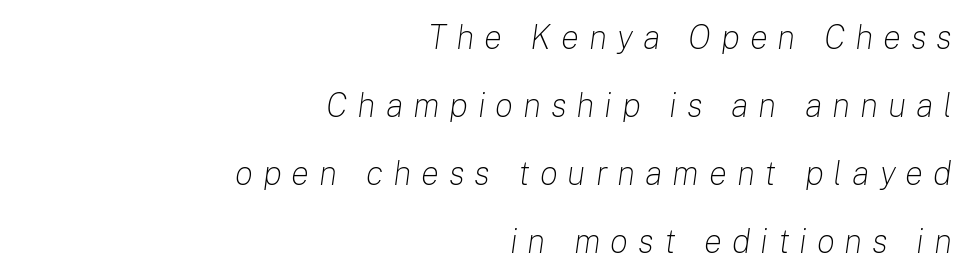
The image shows 34 px light type, italic (leaning right); set right-aligned, loose line spacing (2.0x), unusually wide letter spacing (+0.29 em), not underlined; low stroke contrast and a medium x-height.
